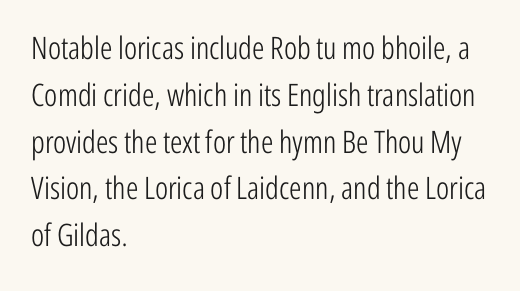
The image shows 31 px light, condensed sans-serif type, upright; set left-aligned, normal line spacing (1.51x), normal letter spacing, not underlined; low stroke contrast and a medium x-height.
